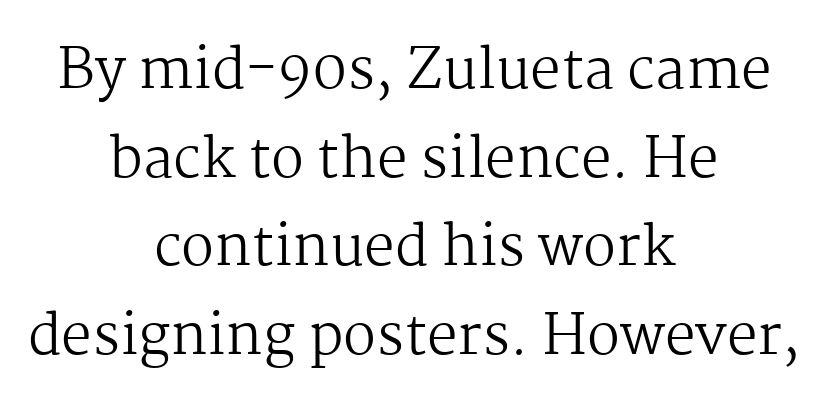
The image shows 55 px regular-weight serif type, upright; set centered, normal line spacing (1.61x), normal letter spacing, not underlined; medium stroke contrast and a medium x-height.
